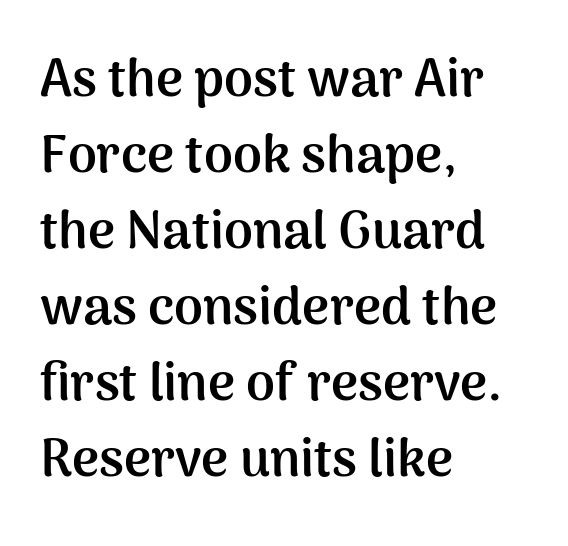
The image shows 52 px semibold sans-serif type, upright; set left-aligned, normal line spacing (1.46x), normal letter spacing, not underlined; medium stroke contrast and a medium x-height.
